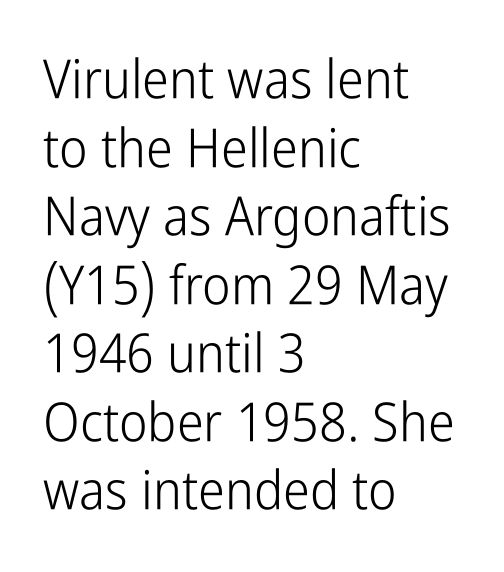
The image shows 54 px light, condensed sans-serif type, upright; set left-aligned, normal line spacing (1.27x), normal letter spacing, not underlined; low stroke contrast and a medium x-height.
